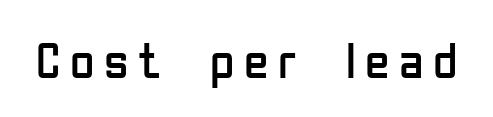
Q: Is the text bold? A: No.
Q: Is the text italic (slanted)? A: No, it is upright.
Q: Is the typeface a serif or a sans-serif typeface? A: Sans-serif.
Q: Is the text underlined? A: No.
Q: Width (condensed, normal, or wide)? A: Condensed.
Q: Stroke contrast? A: Low.
Q: x-height? A: Medium.
Q: Monospaced? A: No.
